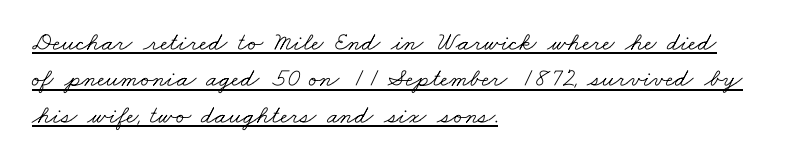
Q: Is the text bold? A: No.
Q: Is the text underlined? A: Yes.
Q: How is the paragraph aligned? A: Left-aligned.
Q: Is the spacing between letters normal or unusually wide? A: Normal.
Q: Is the spacing between lines tight, normal or loose? A: Normal.
